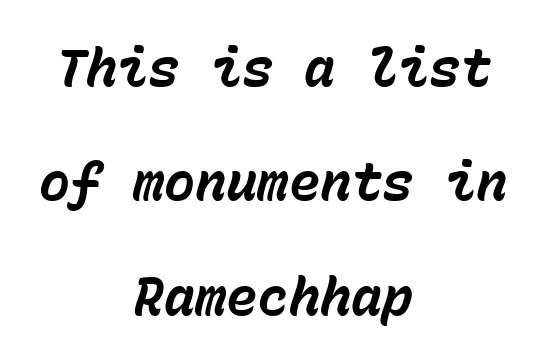
{"italic": "yes", "lean": "right", "slant_degrees": 15, "bold": "yes", "weight": "bold", "width": "normal", "stroke_contrast": "low", "x_height": "medium", "monospaced": "yes", "underline": "no", "align": "center", "line_spacing": "loose", "line_spacing_ratio": 2.2, "letter_spacing": "normal", "letter_spacing_em": 0.0, "glyph_px": 52}
